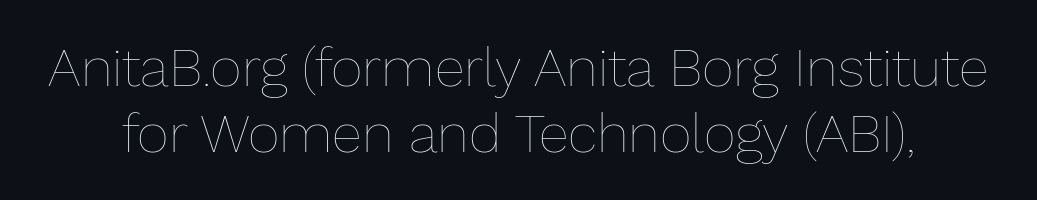
The image shows 55 px thin type, upright; set line spacing 1.2x, normal letter spacing, not underlined; low stroke contrast and a medium x-height.
